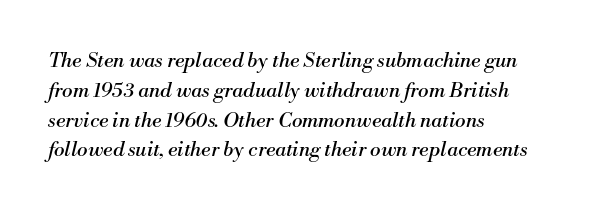
{"italic": "yes", "lean": "right", "slant_degrees": 13, "bold": "no", "underline": "no", "align": "left", "line_spacing": "normal", "line_spacing_ratio": 1.49, "letter_spacing": "normal", "letter_spacing_em": 0.0, "glyph_px": 20}
